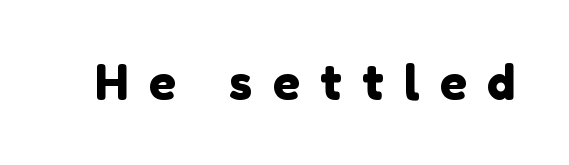
{"serif": "no", "width": "normal", "x_height": "medium", "monospaced": "no", "underline": "no", "letter_spacing": "wide", "letter_spacing_em": 0.42, "glyph_px": 48}
